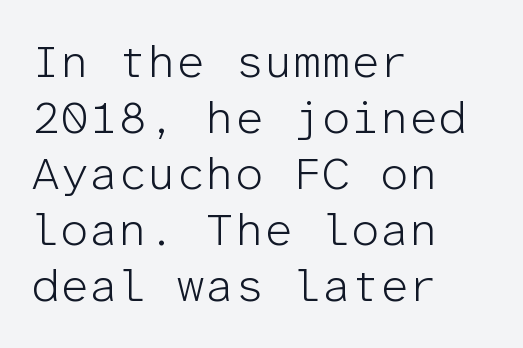
Q: Is the text bold? A: No.
Q: Is the text italic (slanted)? A: No, it is upright.
Q: Is the typeface a serif or a sans-serif typeface? A: Sans-serif.
Q: Is the text underlined? A: No.
Q: How is the paragraph aligned? A: Left-aligned.
Q: Is the spacing between letters normal or unusually wide? A: Normal.
Q: Width (condensed, normal, or wide)? A: Normal.
Q: Stroke contrast? A: Low.
Q: x-height? A: Medium.
Q: Monospaced? A: Yes.
